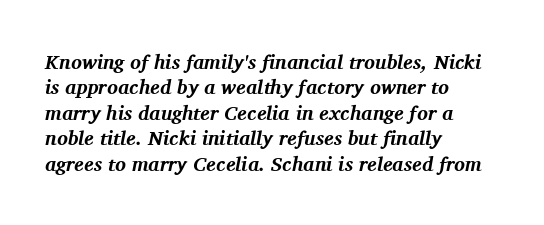
The image shows 20 px bold type, italic (leaning right); set left-aligned, normal line spacing (1.27x), normal letter spacing, not underlined.
